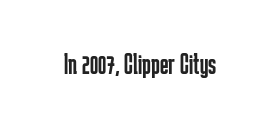
The image shows 29 px regular-weight, condensed sans-serif type, upright; set normal letter spacing, not underlined; low stroke contrast and a medium x-height.
